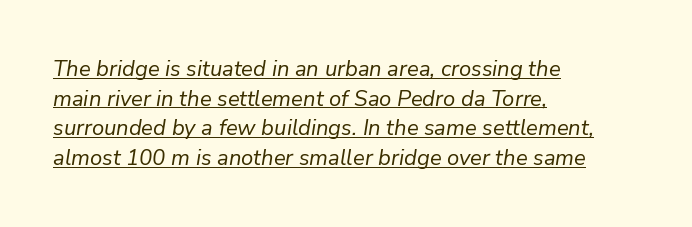
Q: Is the text bold? A: No.
Q: Is the text italic (slanted)? A: Yes, it leans right by about 9 degrees.
Q: Is the text underlined? A: Yes.
Q: How is the paragraph aligned? A: Left-aligned.
Q: Is the spacing between letters normal or unusually wide? A: Normal.
Q: Is the spacing between lines tight, normal or loose? A: Normal.
